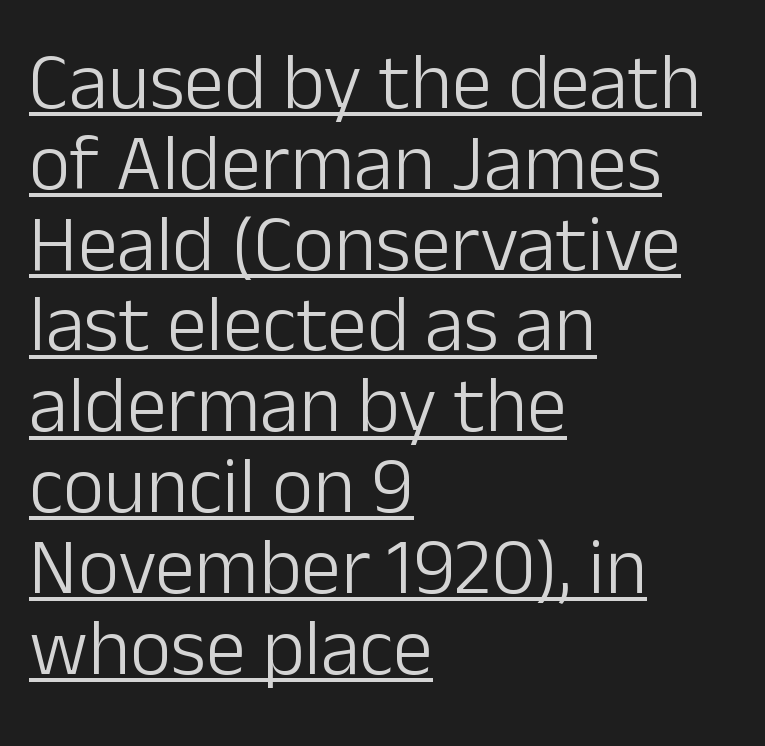
I'd call this a sans setting — the letters go barefoot. Each line starts at the same left margin while the right side varies. You can see a thin bar hugging the bottom of the glyphs. Do the characters align in a grid? No, the font is proportional. Horizontal bands of white between lines are thin slivers.
